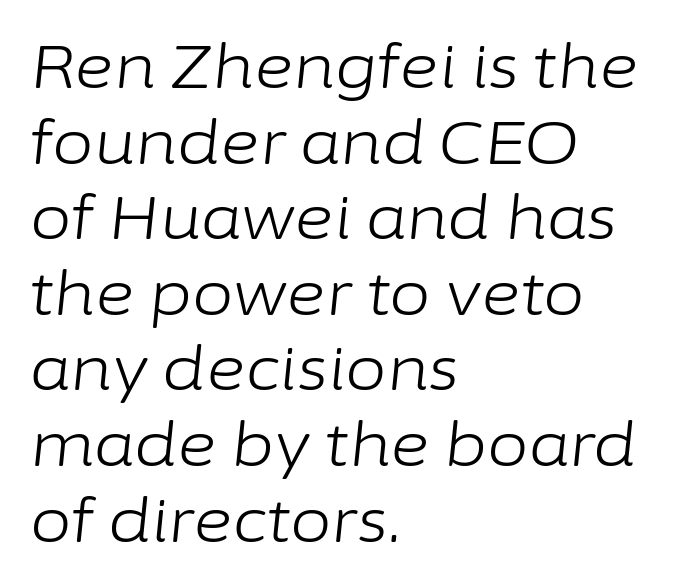
Q: Is the text bold? A: No.
Q: Is the text italic (slanted)? A: Yes, it leans right by about 6 degrees.
Q: Is the text underlined? A: No.
Q: How is the paragraph aligned? A: Left-aligned.
Q: Is the spacing between letters normal or unusually wide? A: Normal.
Q: Is the spacing between lines tight, normal or loose? A: Normal.
Q: Width (condensed, normal, or wide)? A: Normal.
Q: Stroke contrast? A: Low.
Q: x-height? A: Medium.
Q: Monospaced? A: No.
